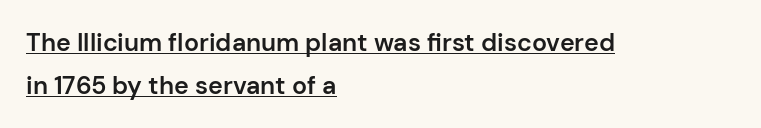
{"italic": "no", "bold": "semi", "underline": "yes", "align": "left", "line_spacing_ratio": 1.72, "letter_spacing": "normal", "letter_spacing_em": 0.0, "glyph_px": 25}
